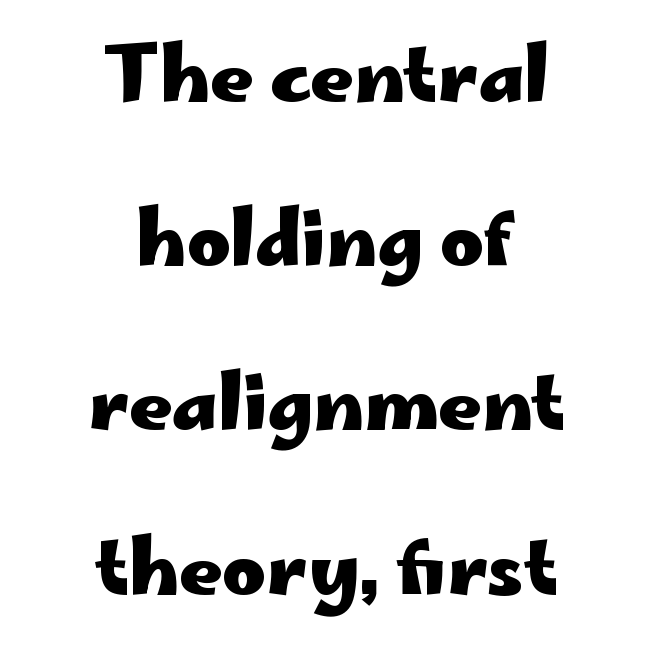
The image shows 75 px heavy, wide sans-serif type, upright; set centered, loose line spacing (2.19x), normal letter spacing, not underlined; low stroke contrast and a small x-height.
